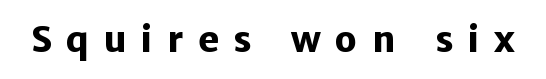
{"serif": "no", "italic": "no", "bold": "yes", "weight": "heavy", "width": "normal", "stroke_contrast": "low", "x_height": "medium", "monospaced": "no", "underline": "no", "letter_spacing": "wide", "letter_spacing_em": 0.41, "glyph_px": 35}
